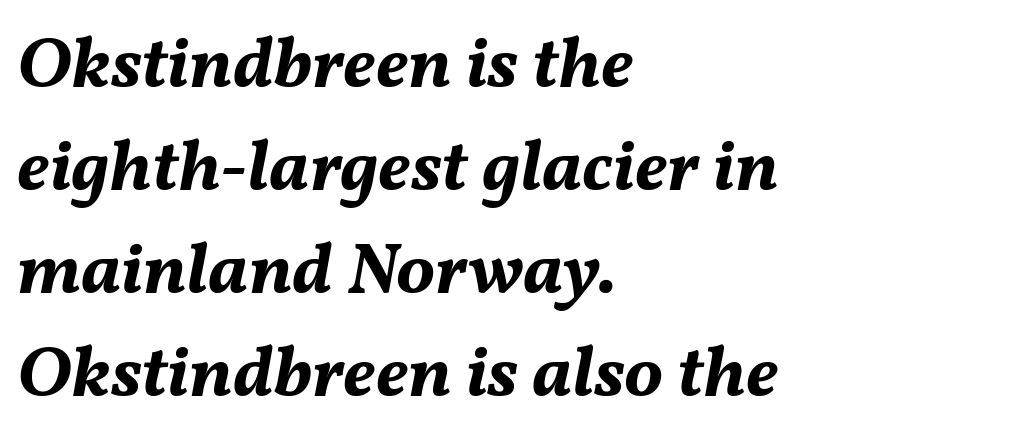
{"italic": "yes", "lean": "right", "slant_degrees": 11, "bold": "yes", "weight": "bold", "width": "normal", "stroke_contrast": "medium", "x_height": "medium", "monospaced": "no", "underline": "no", "align": "left", "line_spacing": "normal", "line_spacing_ratio": 1.41, "letter_spacing": "normal", "letter_spacing_em": 0.0, "glyph_px": 73}
